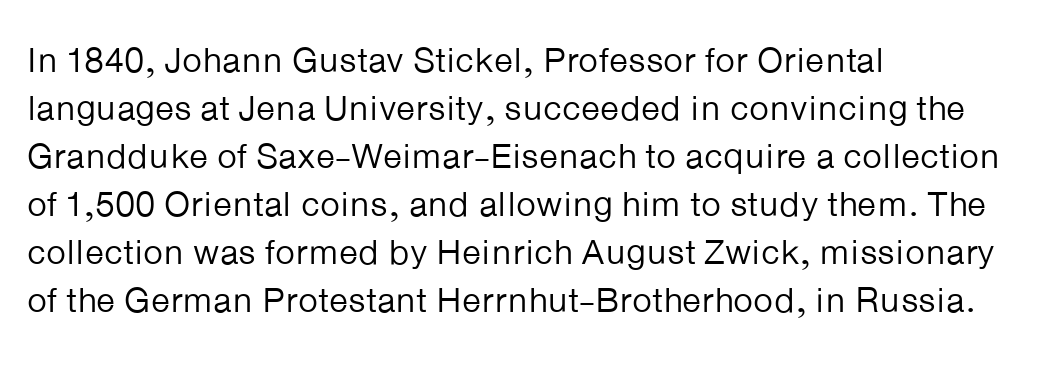
{"serif": "no", "italic": "no", "bold": "no", "weight": "regular", "width": "normal", "stroke_contrast": "low", "x_height": "medium", "monospaced": "no", "underline": "no", "align": "left", "line_spacing": "normal", "line_spacing_ratio": 1.37, "letter_spacing": "normal", "letter_spacing_em": 0.0, "glyph_px": 35}
